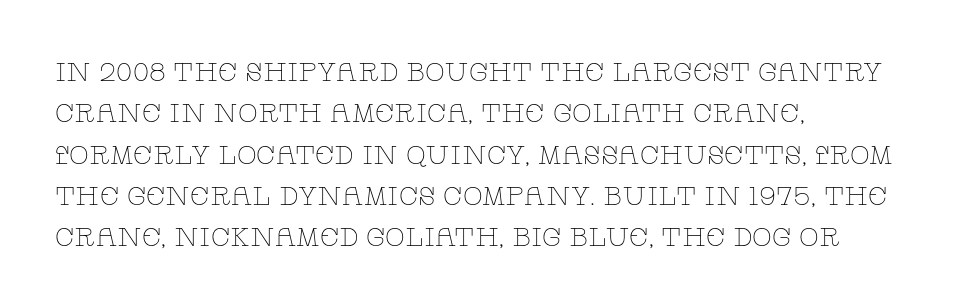
Each stroke keeps to a modest, everyday thickness or less. Whoever set this chose a conventional vertical rhythm. Caption: multi-line text, flush left, ragged right. Underlining? Definitely not there.
